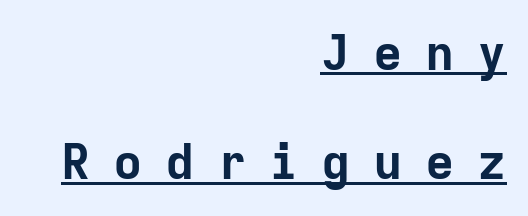
Loosely led — the rows are spread out. If you drew a ruler down the right edge, every line would touch it. As a designer I'd log this as weight 700, bold. The axis of the letterforms is exactly vertical. Every character here occupies the same horizontal width, giving the sample a typewriter-like rhythm. Examine the stroke ends and you'll find no serifs.
